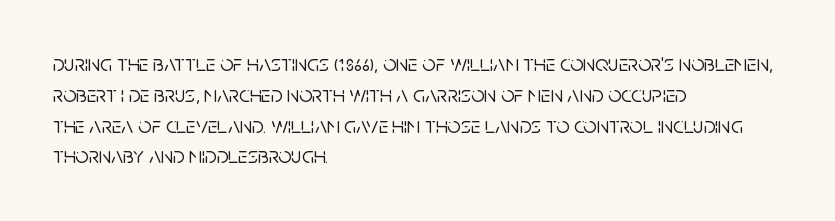
{"italic": "no", "underline": "no", "align": "left", "line_spacing": "normal", "line_spacing_ratio": 1.34, "letter_spacing": "normal", "letter_spacing_em": 0.0, "glyph_px": 23}
